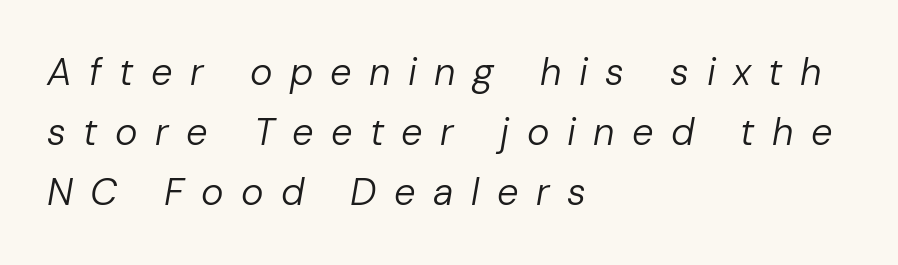
{"italic": "yes", "lean": "right", "slant_degrees": 10, "bold": "no", "weight": "regular", "width": "normal", "stroke_contrast": "low", "x_height": "medium", "monospaced": "no", "underline": "no", "align": "left", "line_spacing": "normal", "line_spacing_ratio": 1.58, "letter_spacing": "wide", "letter_spacing_em": 0.46, "glyph_px": 38}
